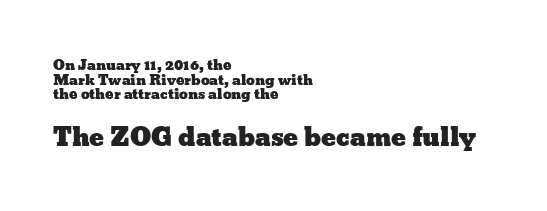
The image shows 25 px text type, upright; set left-aligned, tight line spacing (1.04x), normal letter spacing, not underlined; the second (bottom) block is 1.79x larger.
